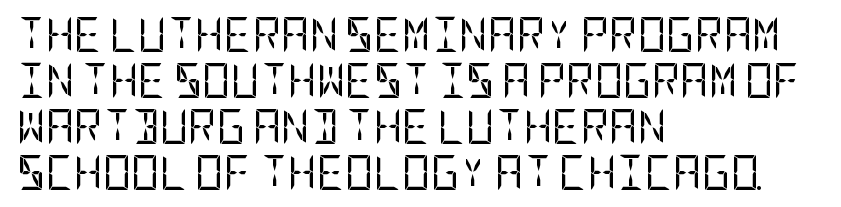
Q: Is the text bold? A: No.
Q: Is the text italic (slanted)? A: No, it is upright.
Q: Is the typeface a serif or a sans-serif typeface? A: Sans-serif.
Q: Is the text underlined? A: No.
Q: How is the paragraph aligned? A: Left-aligned.
Q: Is the spacing between letters normal or unusually wide? A: Normal.
Q: Is the spacing between lines tight, normal or loose? A: Normal.
Q: Width (condensed, normal, or wide)? A: Condensed.
Q: Stroke contrast? A: Low.
Q: x-height? A: Large.
